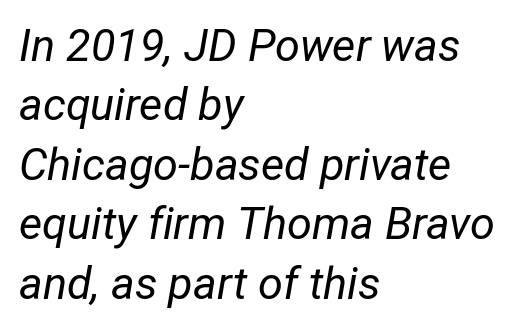
These lines sit exactly where default settings would place them. Weight class: somewhere from thin through regular. The type is set solid horizontally, with unmodified tracking. You could not count columns in this text — the font is proportionally spaced. A bare baseline throughout the passage. Compared with a centered layout, this one pins lines to the left instead.
